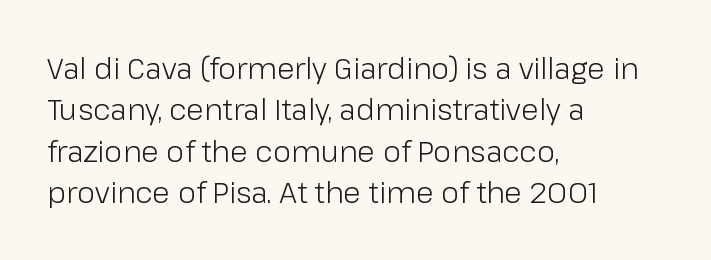
On a weight scale, this lands at 450 or below. The rendering uses natural spacing where letterforms have individual widths. Standard letterfit; no display-style spreading of the glyphs. Quick note: underline off. Tall strokes in this sample are plumb rather than angled.
